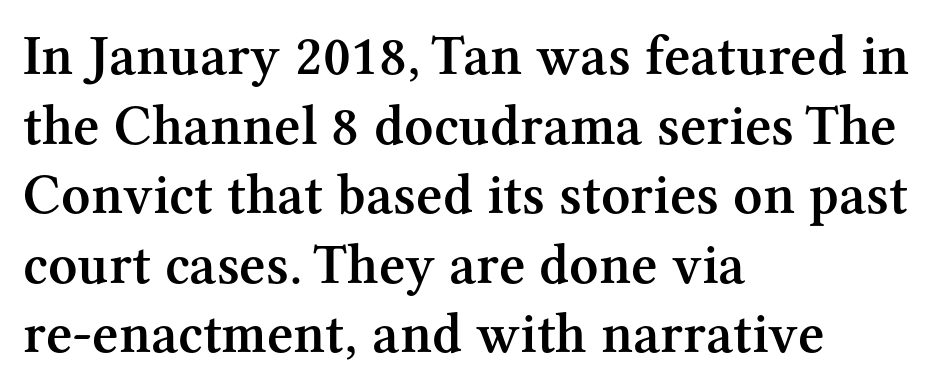
Q: Is the text bold? A: Semi-bold.
Q: Is the text italic (slanted)? A: No, it is upright.
Q: Is the typeface a serif or a sans-serif typeface? A: Serif.
Q: Is the text underlined? A: No.
Q: How is the paragraph aligned? A: Left-aligned.
Q: Is the spacing between letters normal or unusually wide? A: Normal.
Q: Width (condensed, normal, or wide)? A: Normal.
Q: Stroke contrast? A: Medium.
Q: x-height? A: Medium.
Q: Monospaced? A: No.
